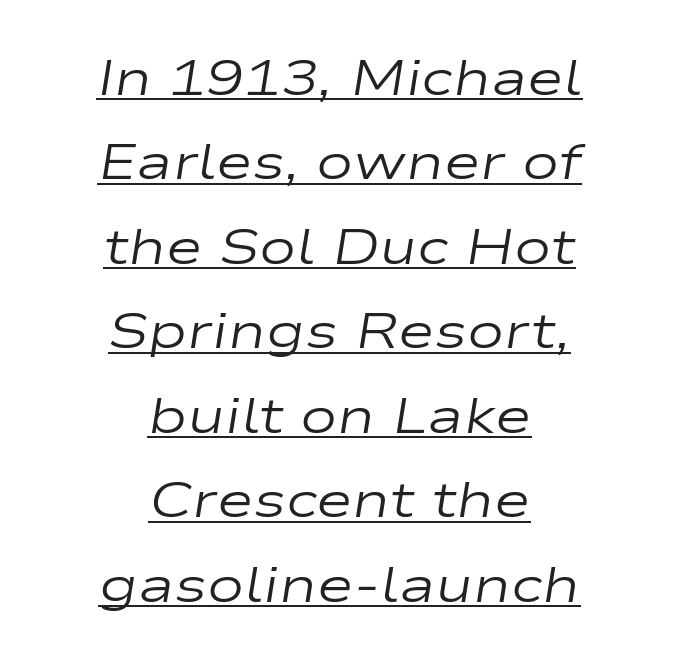
Q: Is the text bold? A: No.
Q: Is the text italic (slanted)? A: Yes, it leans right by about 9 degrees.
Q: Is the text underlined? A: Yes.
Q: How is the paragraph aligned? A: Centered.
Q: Is the spacing between letters normal or unusually wide? A: Normal.
Q: Is the spacing between lines tight, normal or loose? A: Normal.
Q: Width (condensed, normal, or wide)? A: Wide.
Q: Stroke contrast? A: Low.
Q: x-height? A: Medium.
Q: Monospaced? A: No.
